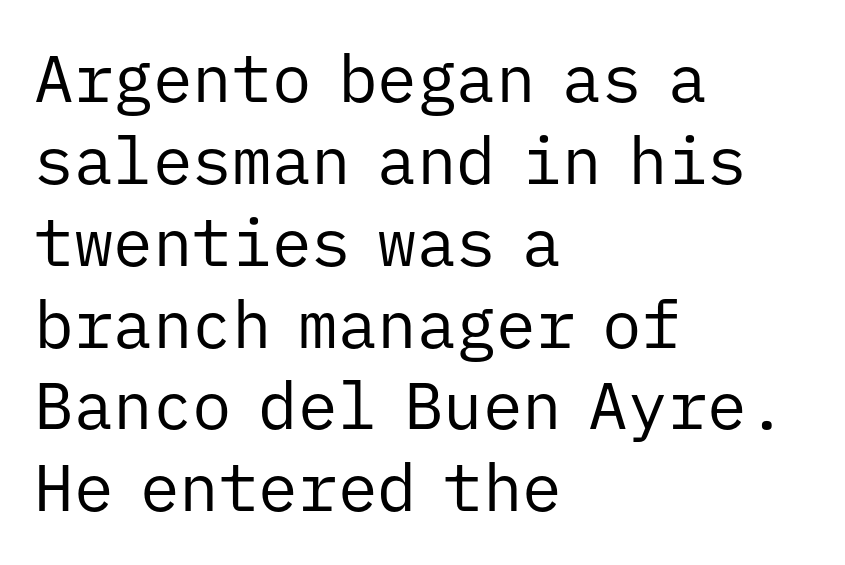
{"serif": "no", "italic": "no", "bold": "no", "weight": "regular", "width": "normal", "stroke_contrast": "low", "x_height": "medium", "monospaced": "yes", "underline": "no", "align": "left", "line_spacing_ratio": 1.24, "letter_spacing": "normal", "letter_spacing_em": 0.0, "glyph_px": 66}
